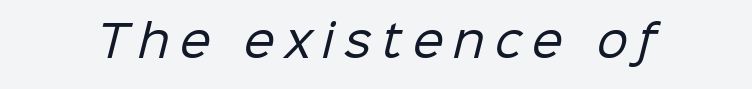
{"serif": "no", "bold": "no", "weight": "regular", "width": "normal", "stroke_contrast": "low", "x_height": "medium", "monospaced": "no", "underline": "no", "letter_spacing": "wide", "letter_spacing_em": 0.23, "glyph_px": 44}
